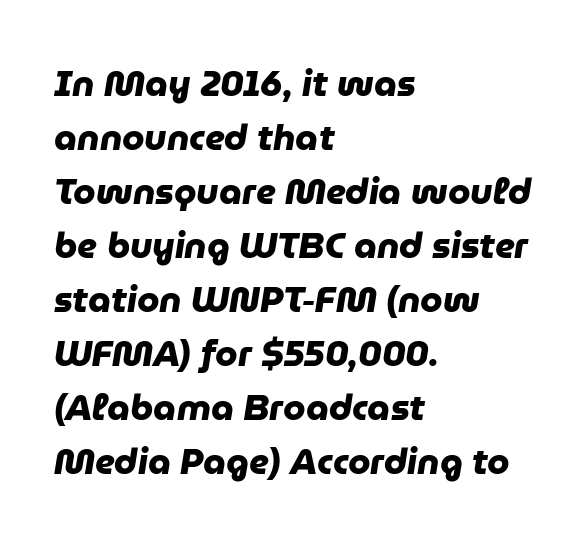
Q: Is the text bold? A: Yes.
Q: Is the typeface a serif or a sans-serif typeface? A: Sans-serif.
Q: Is the text underlined? A: No.
Q: How is the paragraph aligned? A: Left-aligned.
Q: Is the spacing between letters normal or unusually wide? A: Normal.
Q: Is the spacing between lines tight, normal or loose? A: Normal.
Q: Width (condensed, normal, or wide)? A: Normal.
Q: Stroke contrast? A: Low.
Q: x-height? A: Medium.
Q: Monospaced? A: No.
